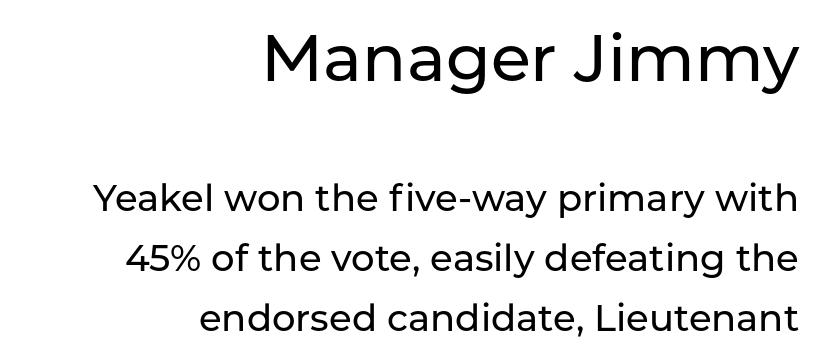
Note: no serifs on the glyphs. Regular leading. The rendering uses natural spacing where letterforms have individual widths. The string is rendered with underlining switched off. Words appear dense and cohesive because spacing is normal.
